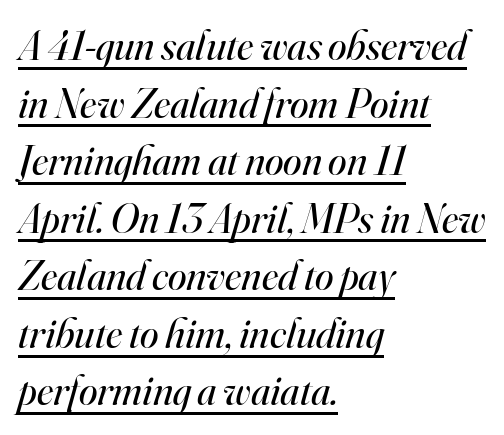
{"serif": "yes", "italic": "yes", "lean": "right", "slant_degrees": 16, "bold": "no", "weight": "regular", "width": "normal", "stroke_contrast": "high", "x_height": "small", "monospaced": "no", "underline": "yes", "align": "left", "line_spacing": "normal", "line_spacing_ratio": 1.37, "letter_spacing": "normal", "letter_spacing_em": 0.0, "glyph_px": 42}
